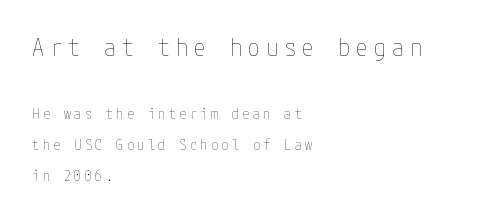
A typesetter would call this leading open, well beyond the default. The passage shown begins with its larger block and ends with its smaller one. The paragraph shown leans on its left margin. Posture: vertical.
